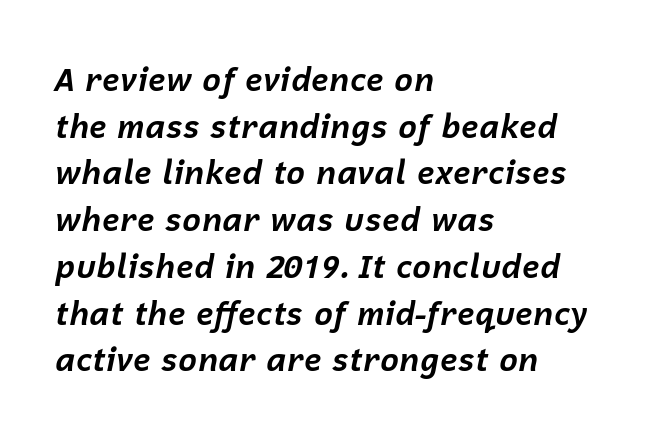
Look at the tracking — it's just the regular setting, nothing added. The rendering uses a moderate line-height, typical for paragraphs. The foot of each line stays bare and open. Short and long lines alike share a common starting point at left. Stroke thickness is high; the sample reads as a true bold. The face used here is proportionally spaced, like ordinary book or web type.
